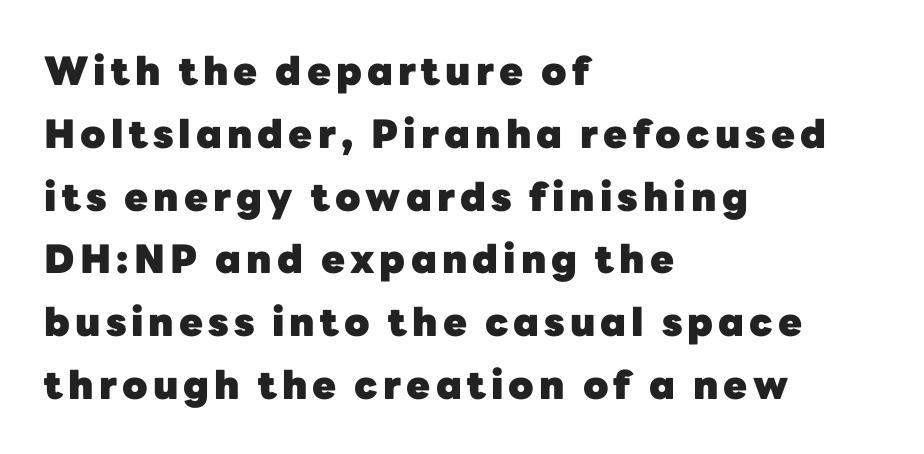
Plenty of ink on the page — the face is bold. One glance says typical: line gaps are just what's usual. Ascenders rise straight up at ninety degrees. Varying glyph widths throughout — classic text-font behaviour. This rendering uses left alignment, leaving the right contour irregular. The baseline area is clear.
